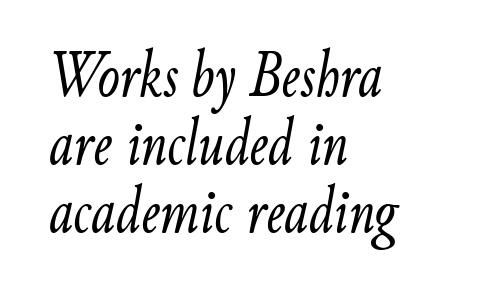
{"italic": "yes", "lean": "right", "slant_degrees": 9, "bold": "no", "weight": "light", "width": "condensed", "stroke_contrast": "low", "x_height": "small", "monospaced": "no", "underline": "no", "align": "left", "line_spacing": "tight", "line_spacing_ratio": 1.03, "letter_spacing": "normal", "letter_spacing_em": 0.0, "glyph_px": 66}
